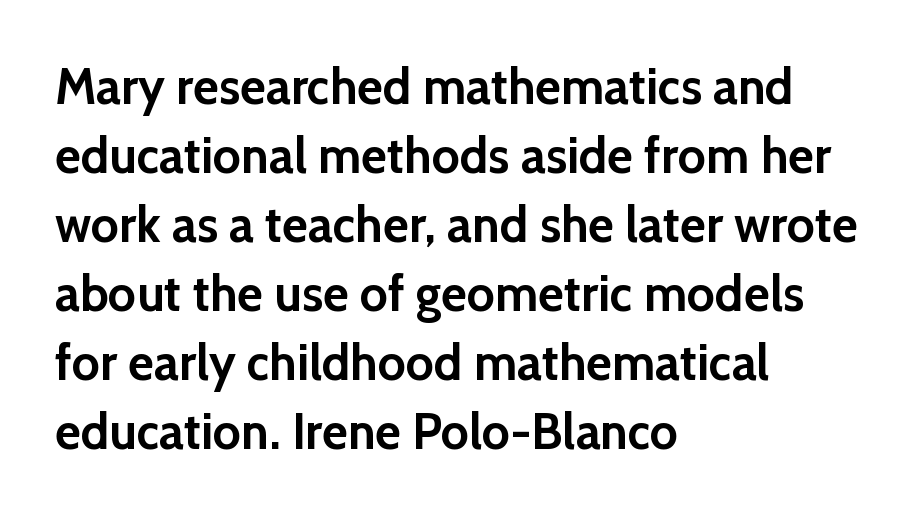
{"serif": "no", "italic": "no", "bold": "yes", "weight": "semibold", "width": "normal", "x_height": "medium", "monospaced": "no", "underline": "no", "align": "left", "line_spacing": "normal", "line_spacing_ratio": 1.38, "letter_spacing": "normal", "letter_spacing_em": 0.0, "glyph_px": 50}
